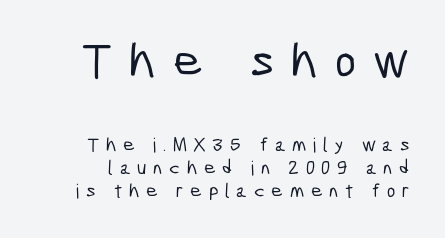
{"serif": "no", "width": "condensed", "stroke_contrast": "low", "x_height": "medium", "monospaced": "no", "underline": "no", "line_spacing": "tight", "line_spacing_ratio": 1.15, "letter_spacing": "wide", "letter_spacing_em": 0.33, "larger_block": "first", "size_ratio": 2.55, "glyph_px": 51}
